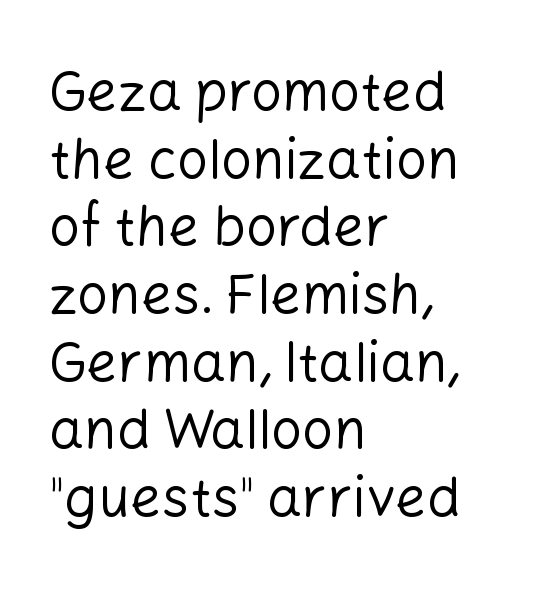
The image shows 55 px regular-weight sans-serif type, upright; set left-aligned, line spacing 1.23x, normal letter spacing, not underlined; low stroke contrast and a medium x-height.
